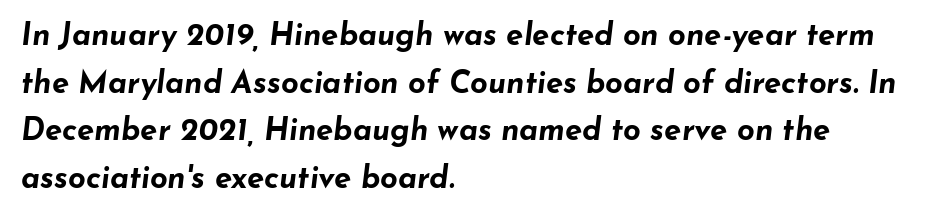
The image shows 31 px bold, wide type, italic (leaning right); set left-aligned, normal line spacing (1.54x), normal letter spacing, not underlined; low stroke contrast and a small x-height.
